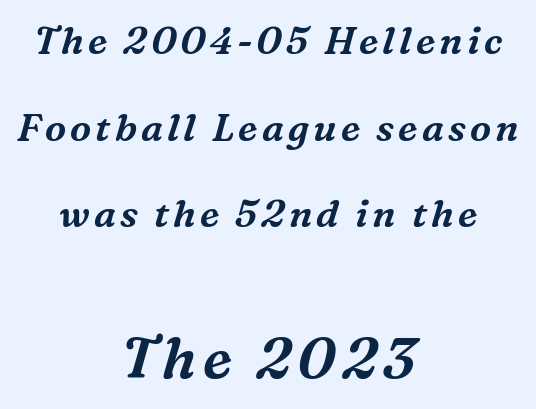
The image shows 57 px serif type, italic (leaning right); set centered, loose line spacing (2.28x), not underlined; the second (bottom) block is 1.5x larger; medium stroke contrast and a medium x-height.
